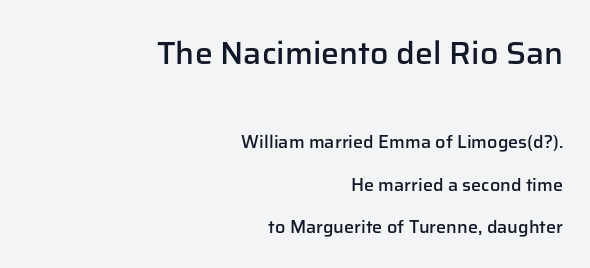
Q: Is the text bold? A: Semi-bold.
Q: Is the text italic (slanted)? A: No, it is upright.
Q: Is the typeface a serif or a sans-serif typeface? A: Sans-serif.
Q: Is the text underlined? A: No.
Q: How is the paragraph aligned? A: Right-aligned.
Q: Is the spacing between letters normal or unusually wide? A: Normal.
Q: Is the spacing between lines tight, normal or loose? A: Loose.
Q: Which block of text is set in a larger size, the first (top) or the second (bottom)? A: The first (top) one.
Q: Width (condensed, normal, or wide)? A: Normal.
Q: Stroke contrast? A: Low.
Q: x-height? A: Medium.
Q: Monospaced? A: No.
